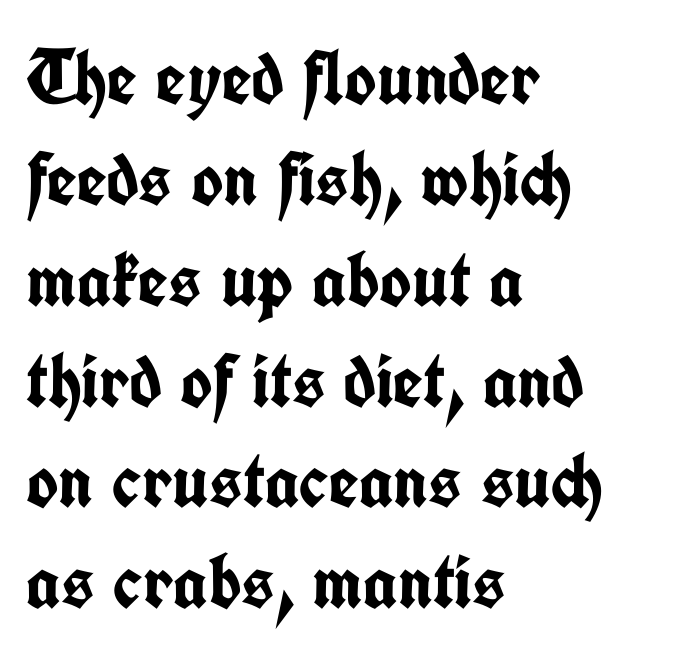
{"serif": "no", "italic": "no", "bold": "yes", "weight": "semibold", "width": "condensed", "stroke_contrast": "low", "x_height": "medium", "monospaced": "no", "underline": "no", "align": "left", "line_spacing": "normal", "line_spacing_ratio": 1.31, "letter_spacing": "normal", "letter_spacing_em": 0.0, "glyph_px": 77}
